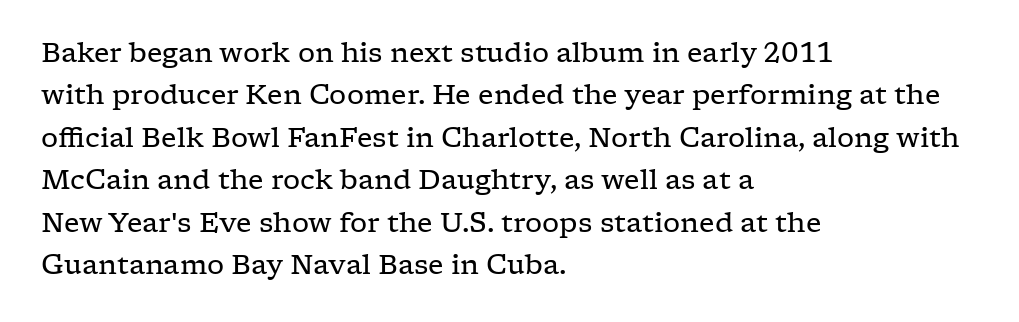
The image shows 27 px text type, upright; set left-aligned, normal line spacing (1.57x), normal letter spacing, not underlined.
